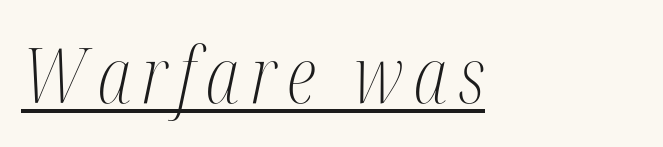
The image shows 76 px light, condensed serif type, italic (leaning right); set left-aligned, underlined; medium stroke contrast and a medium x-height.
